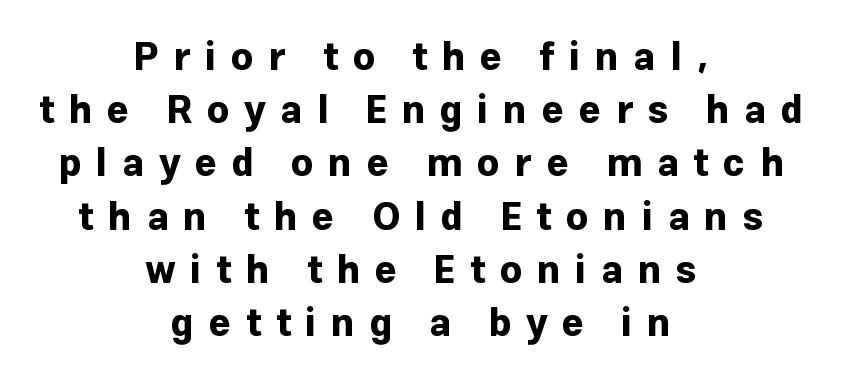
The specimen reads as upright at a glance. Thick stems and heavy bowls — unmistakably bold. This rendering employs a face without finishing strokes, i.e., a sans-serif. Spacing verdict: proportional, widths tailored to each character. The string is rendered with underlining switched off.
